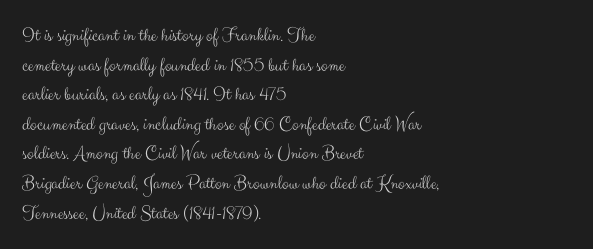
Q: Is the text bold? A: No.
Q: Is the text italic (slanted)? A: Yes.
Q: Is the text underlined? A: No.
Q: How is the paragraph aligned? A: Left-aligned.
Q: Is the spacing between letters normal or unusually wide? A: Normal.
Q: Is the spacing between lines tight, normal or loose? A: Normal.
